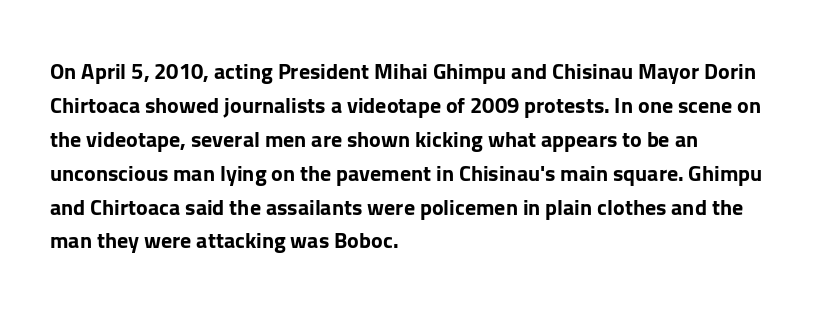
{"italic": "no", "bold": "yes", "underline": "no", "align": "left", "line_spacing": "normal", "line_spacing_ratio": 1.54, "letter_spacing": "normal", "letter_spacing_em": 0.0, "glyph_px": 22}
